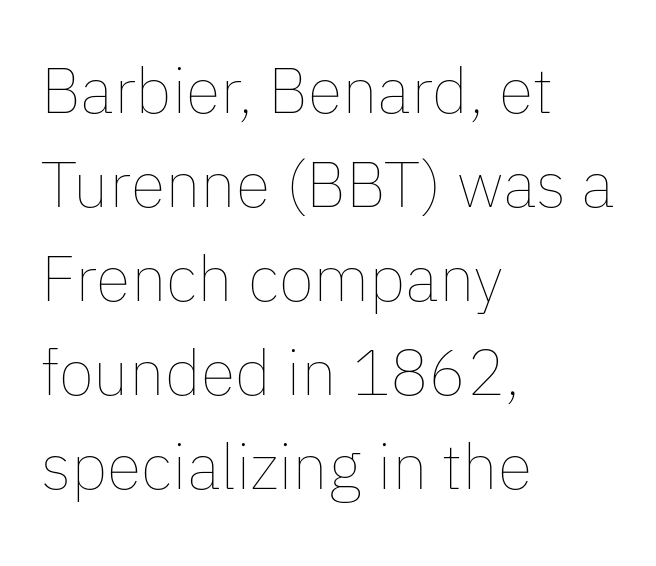
Vertical spacing — default. Is this a heavy cut? Hardly; it is regular or lighter. Do the characters align in a grid? No, the font is proportional. The horizontal fit of the characters is conventional and even. Casual observation: everything's shoved over to the left.
